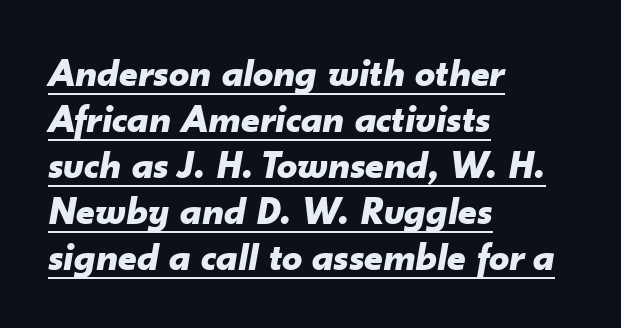
Notice how the stems are inclined rather than vertical — that's the hallmark of italics. Character widths vary here, with narrow letters taking less room than wide ones. In designer terms, the underline attribute is active on this setting. Characters follow at the spacing the type designer built in. The vertical gap from one line to the next is small. The typesetter chose a ragged-right arrangement here.
